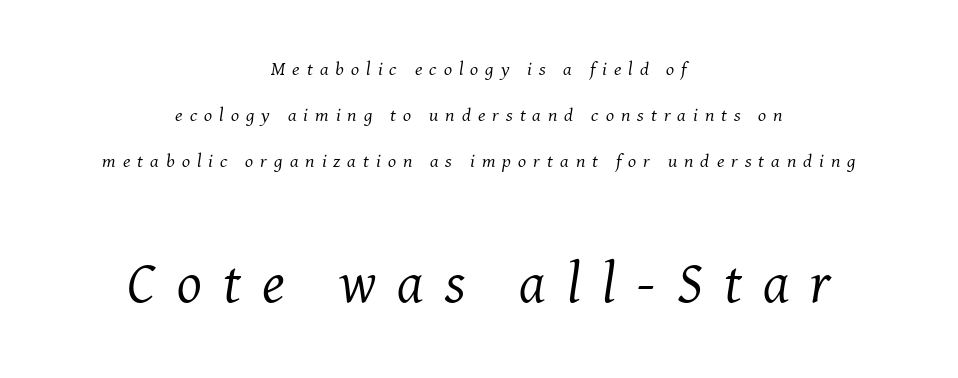
The image shows 58 px regular-weight serif type, italic (leaning right); set centered, loose line spacing (2.41x), unusually wide letter spacing (+0.37 em), not underlined; the second (bottom) block is 3.05x larger; medium stroke contrast and a medium x-height.
